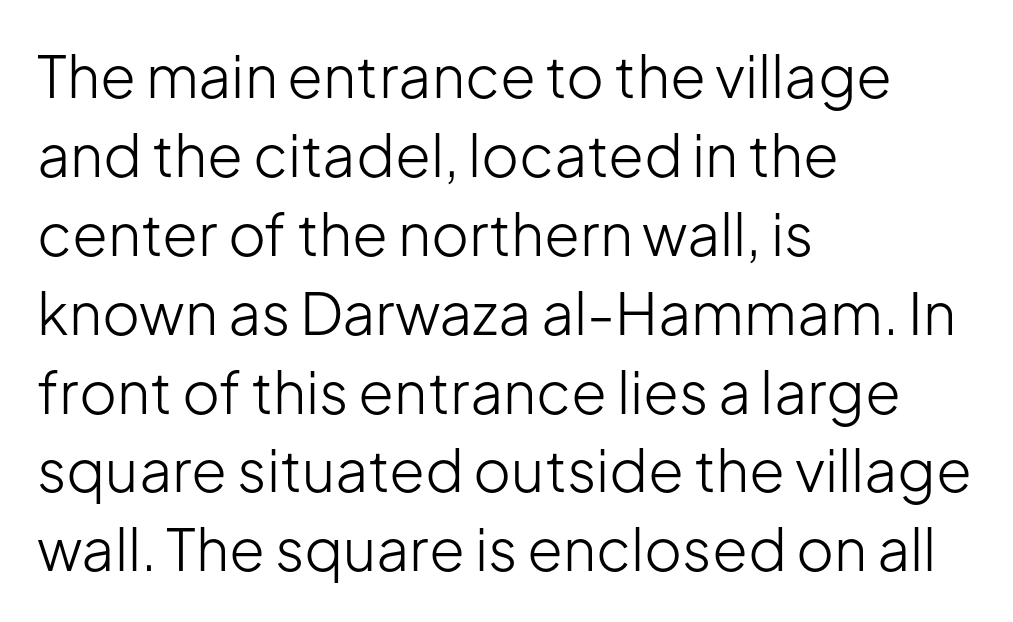
Q: Is the text bold? A: No.
Q: Is the text italic (slanted)? A: No, it is upright.
Q: Is the typeface a serif or a sans-serif typeface? A: Sans-serif.
Q: Is the text underlined? A: No.
Q: How is the paragraph aligned? A: Left-aligned.
Q: Is the spacing between letters normal or unusually wide? A: Normal.
Q: Is the spacing between lines tight, normal or loose? A: Normal.
Q: Width (condensed, normal, or wide)? A: Normal.
Q: Stroke contrast? A: Low.
Q: x-height? A: Medium.
Q: Monospaced? A: No.
